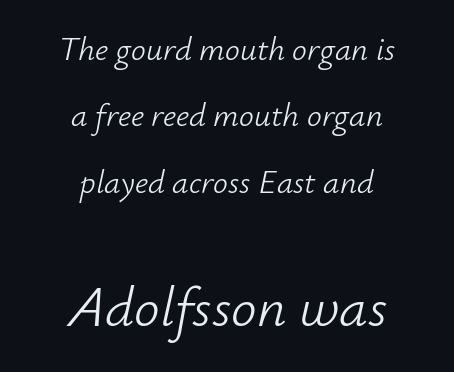
The image shows 57 px light type, italic (leaning right); set centered, loose line spacing (2.01x), normal letter spacing, not underlined; the second (bottom) block is 1.73x larger; low stroke contrast and a small x-height.
